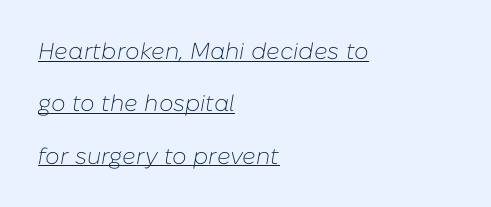
{"italic": "yes", "lean": "right", "slant_degrees": 10, "bold": "no", "underline": "yes", "align": "left", "line_spacing": "loose", "line_spacing_ratio": 2.28, "letter_spacing": "normal", "letter_spacing_em": 0.0, "glyph_px": 23}
